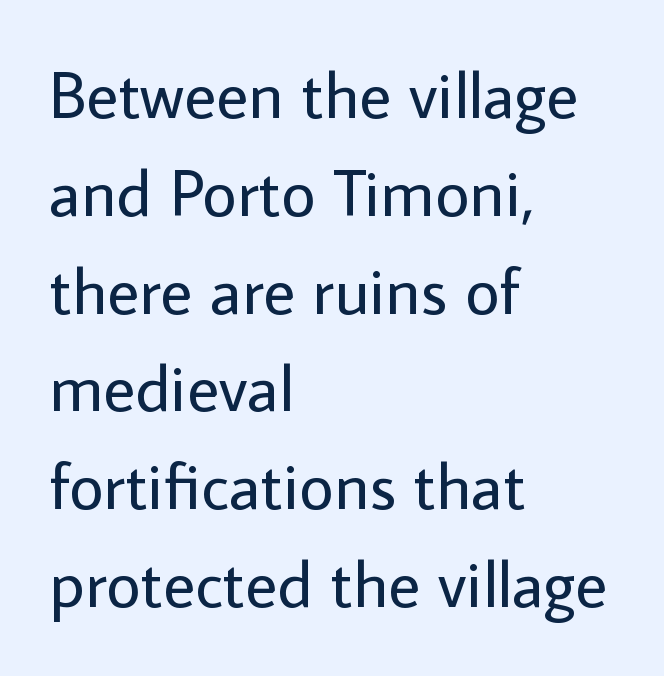
{"serif": "no", "italic": "no", "bold": "no", "weight": "regular", "width": "normal", "stroke_contrast": "low", "x_height": "medium", "monospaced": "no", "underline": "no", "align": "left", "line_spacing": "normal", "line_spacing_ratio": 1.46, "letter_spacing": "normal", "letter_spacing_em": 0.0, "glyph_px": 67}
